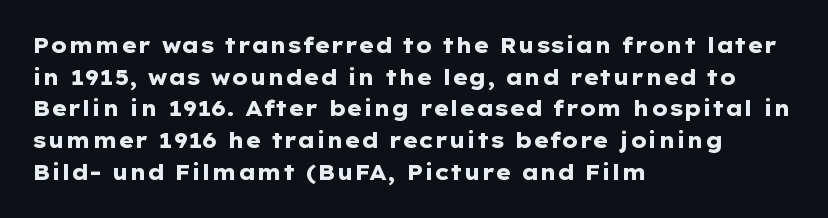
{"italic": "no", "bold": "yes", "underline": "no", "align": "left", "line_spacing": "normal", "line_spacing_ratio": 1.51, "letter_spacing": "normal", "letter_spacing_em": 0.0, "glyph_px": 21}
